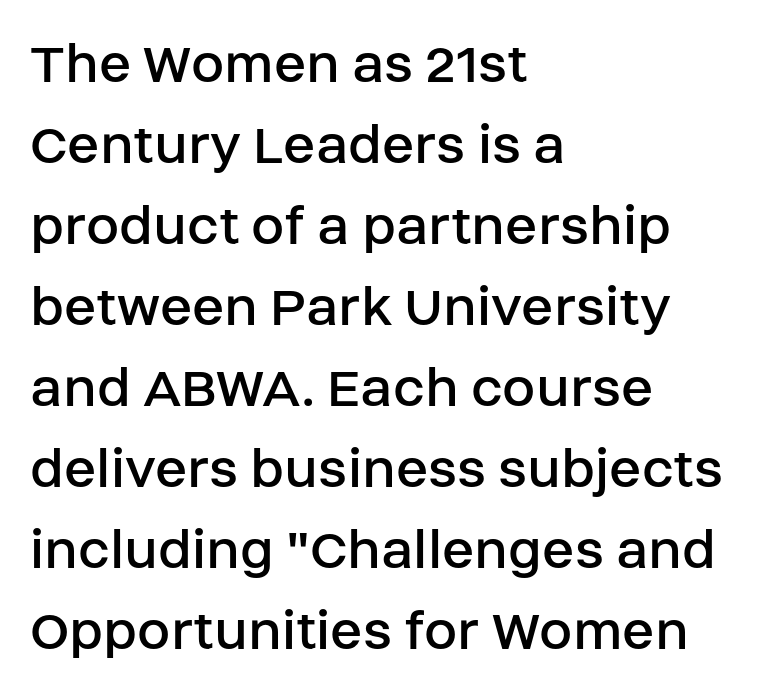
{"serif": "no", "italic": "no", "bold": "no", "weight": "regular", "width": "normal", "stroke_contrast": "low", "x_height": "large", "monospaced": "no", "underline": "no", "align": "left", "line_spacing": "normal", "line_spacing_ratio": 1.35, "letter_spacing": "normal", "letter_spacing_em": 0.0, "glyph_px": 60}
